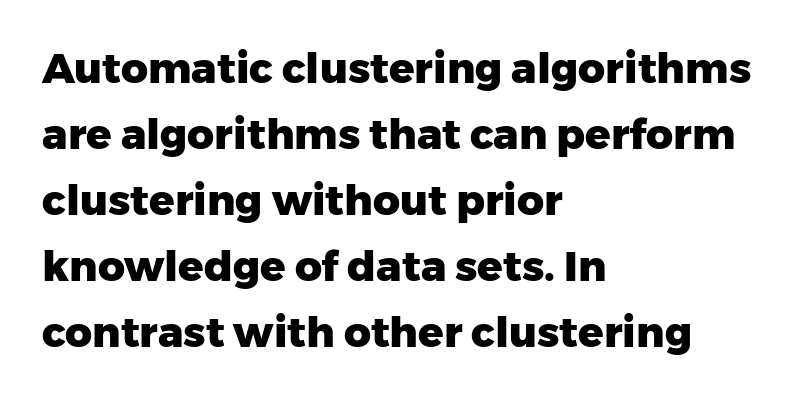
The image shows 42 px heavy sans-serif type, upright; set left-aligned, normal line spacing (1.57x), normal letter spacing, not underlined; low stroke contrast and a medium x-height.
